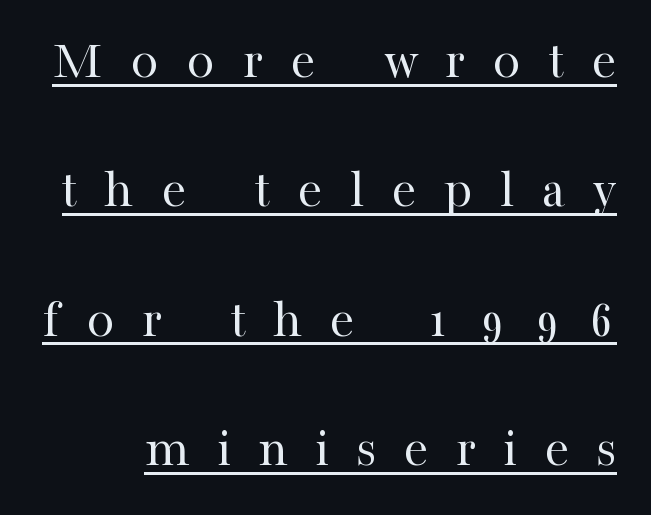
Q: Is the text bold? A: No.
Q: Is the text italic (slanted)? A: No, it is upright.
Q: Is the typeface a serif or a sans-serif typeface? A: Serif.
Q: Is the text underlined? A: Yes.
Q: Is the spacing between letters normal or unusually wide? A: Unusually wide.
Q: Is the spacing between lines tight, normal or loose? A: Loose.
Q: Width (condensed, normal, or wide)? A: Normal.
Q: Stroke contrast? A: High.
Q: x-height? A: Medium.
Q: Monospaced? A: No.
